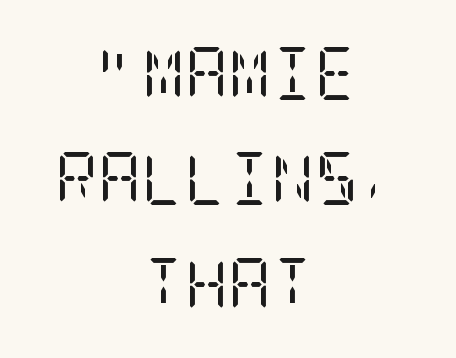
Inter-character spacing is left at the font's built-in metrics. Baseline-to-baseline distance is far greater than the letter height. Check under the words: just untouched page. In terms of posture, this sample is upright.
